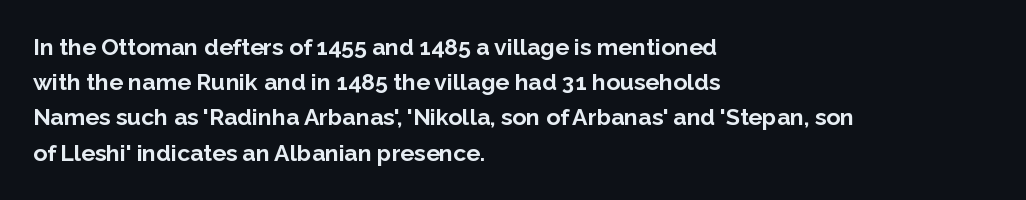
The image shows 23 px bold type, upright; set left-aligned, normal line spacing (1.53x), normal letter spacing, not underlined.
